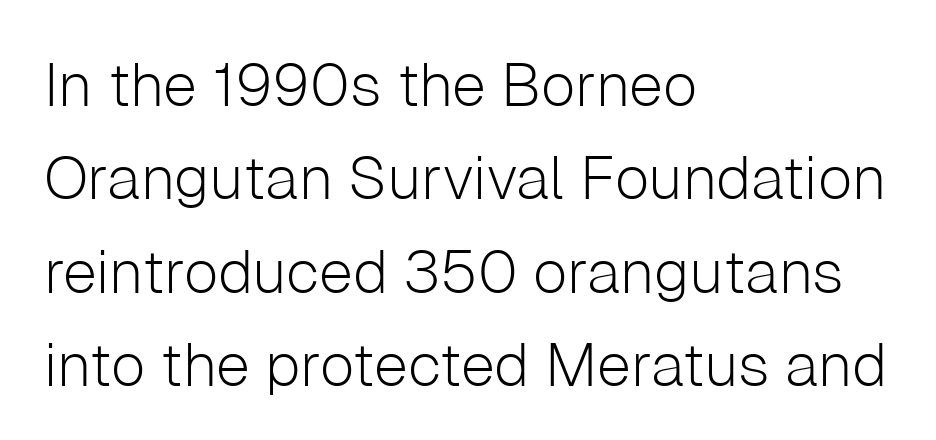
{"serif": "no", "italic": "no", "bold": "no", "weight": "light", "width": "normal", "stroke_contrast": "low", "x_height": "medium", "monospaced": "no", "underline": "no", "align": "left", "line_spacing": "normal", "line_spacing_ratio": 1.53, "letter_spacing": "normal", "letter_spacing_em": 0.0, "glyph_px": 61}
